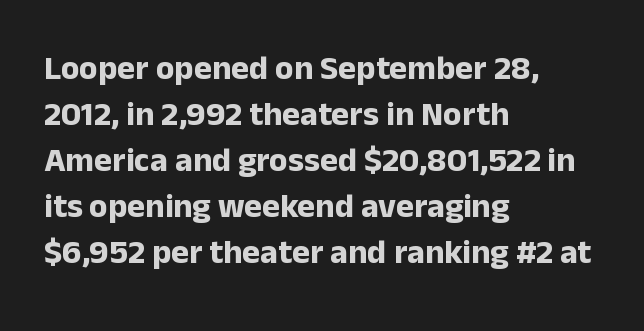
{"serif": "no", "italic": "no", "bold": "yes", "weight": "bold", "width": "normal", "stroke_contrast": "low", "x_height": "medium", "monospaced": "no", "underline": "no", "align": "left", "line_spacing": "normal", "line_spacing_ratio": 1.35, "letter_spacing": "normal", "letter_spacing_em": 0.0, "glyph_px": 34}
